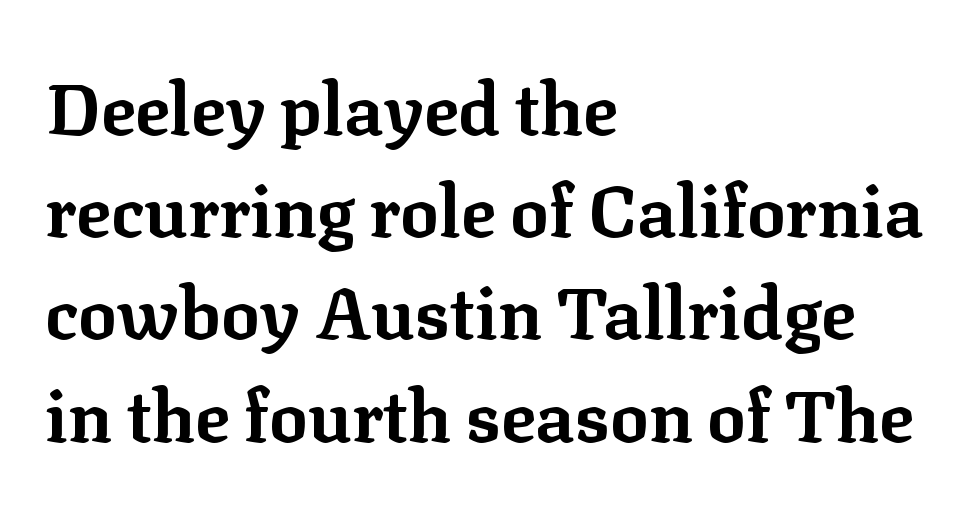
{"serif": "yes", "italic": "no", "bold": "yes", "weight": "bold", "width": "normal", "stroke_contrast": "low", "x_height": "medium", "monospaced": "no", "underline": "no", "align": "left", "line_spacing": "normal", "line_spacing_ratio": 1.42, "letter_spacing": "normal", "letter_spacing_em": 0.0, "glyph_px": 72}
